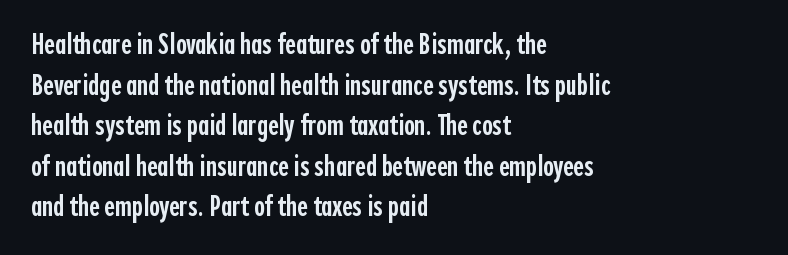
The image shows 29 px semibold, condensed sans-serif type, upright; set left-aligned, normal line spacing (1.4x), normal letter spacing, not underlined; a medium x-height.
